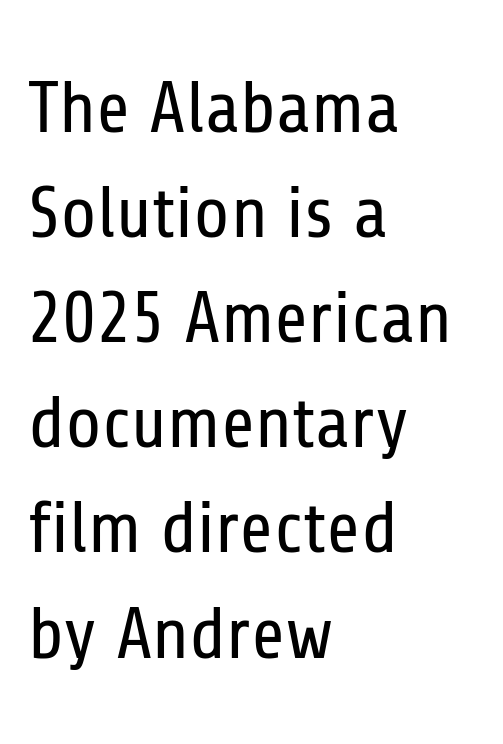
Q: Is the text bold? A: No.
Q: Is the text italic (slanted)? A: No, it is upright.
Q: Is the typeface a serif or a sans-serif typeface? A: Sans-serif.
Q: Is the text underlined? A: No.
Q: How is the paragraph aligned? A: Left-aligned.
Q: Is the spacing between letters normal or unusually wide? A: Normal.
Q: Is the spacing between lines tight, normal or loose? A: Normal.
Q: Width (condensed, normal, or wide)? A: Condensed.
Q: Stroke contrast? A: Low.
Q: x-height? A: Medium.
Q: Monospaced? A: No.
